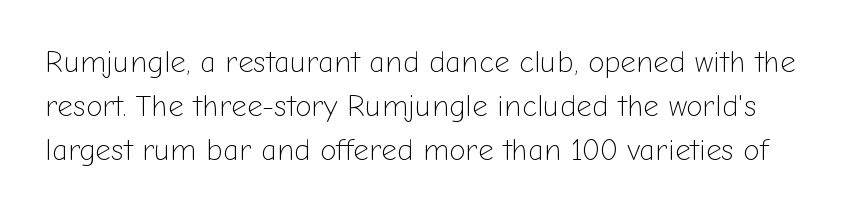
Q: Is the text bold? A: No.
Q: Is the text italic (slanted)? A: No, it is upright.
Q: Is the typeface a serif or a sans-serif typeface? A: Sans-serif.
Q: Is the text underlined? A: No.
Q: Is the spacing between letters normal or unusually wide? A: Normal.
Q: Is the spacing between lines tight, normal or loose? A: Normal.
Q: Width (condensed, normal, or wide)? A: Normal.
Q: Stroke contrast? A: Low.
Q: x-height? A: Medium.
Q: Monospaced? A: No.
